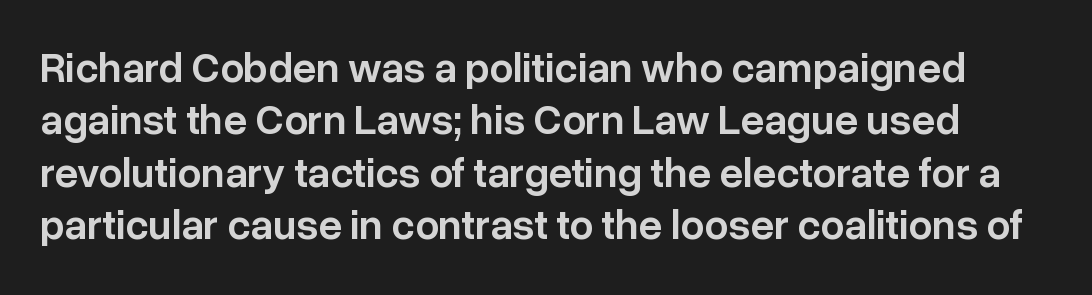
The letters advance in unequal steps, a hallmark of proportional type. These lines were composed using upright roman letters. To sum up the face: it is a sans, with no serifs. A bare baseline throughout the passage. Summary of vertical rhythm: regular, with standard interline spacing. The type is set solid horizontally, with unmodified tracking.
